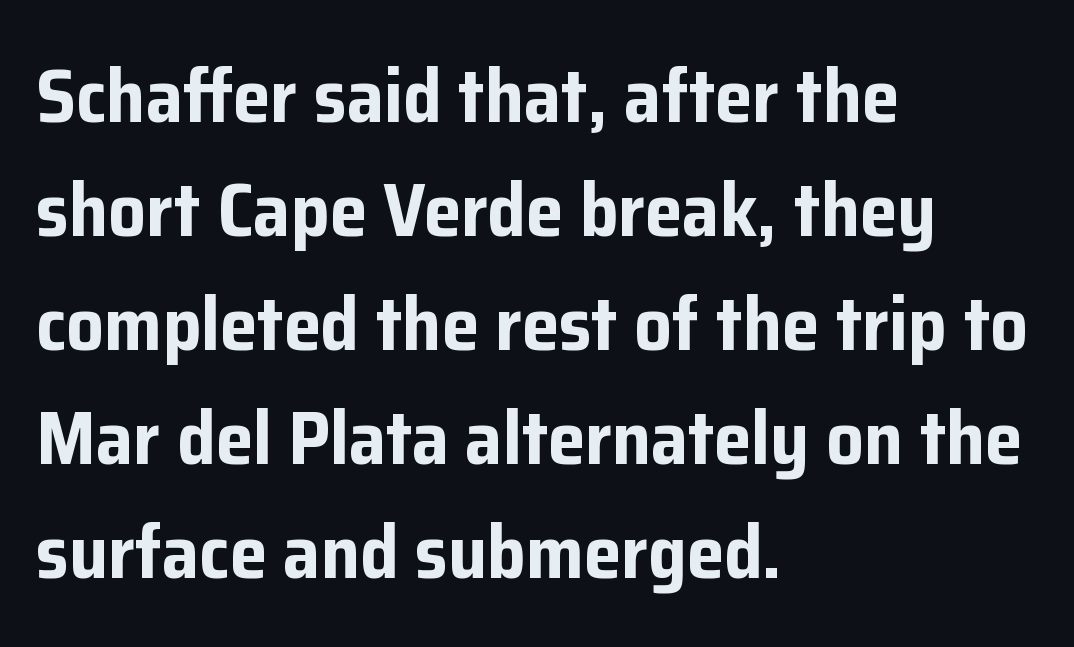
The image shows 75 px bold sans-serif type, upright; set left-aligned, normal line spacing (1.52x), normal letter spacing, not underlined; low stroke contrast and a medium x-height.
